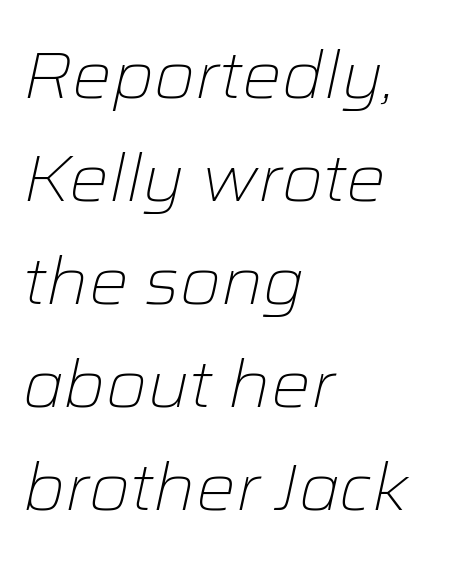
Q: Is the text bold? A: No.
Q: Is the text italic (slanted)? A: Yes, it leans right by about 12 degrees.
Q: Is the text underlined? A: No.
Q: How is the paragraph aligned? A: Left-aligned.
Q: Is the spacing between letters normal or unusually wide? A: Normal.
Q: Is the spacing between lines tight, normal or loose? A: Normal.
Q: Width (condensed, normal, or wide)? A: Normal.
Q: Stroke contrast? A: Low.
Q: x-height? A: Medium.
Q: Monospaced? A: No.
